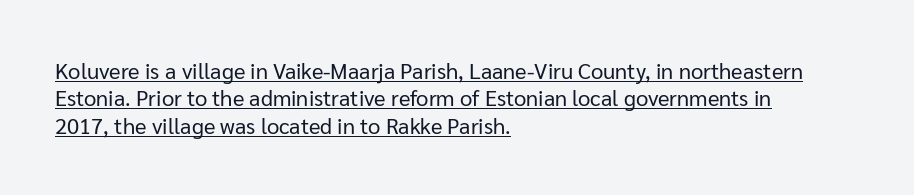
Q: Is the text bold? A: No.
Q: Is the text italic (slanted)? A: No, it is upright.
Q: Is the text underlined? A: Yes.
Q: How is the paragraph aligned? A: Left-aligned.
Q: Is the spacing between letters normal or unusually wide? A: Normal.
